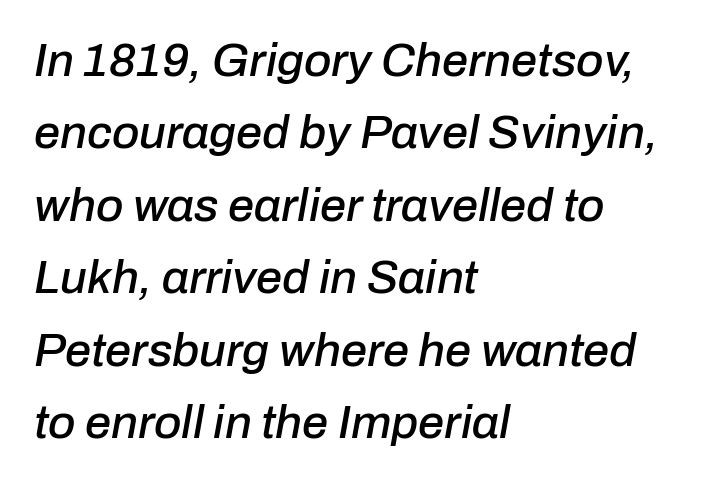
{"italic": "yes", "lean": "right", "slant_degrees": 10, "width": "normal", "stroke_contrast": "low", "x_height": "medium", "monospaced": "no", "underline": "no", "align": "left", "line_spacing": "normal", "line_spacing_ratio": 1.54, "letter_spacing": "normal", "letter_spacing_em": 0.0, "glyph_px": 47}
